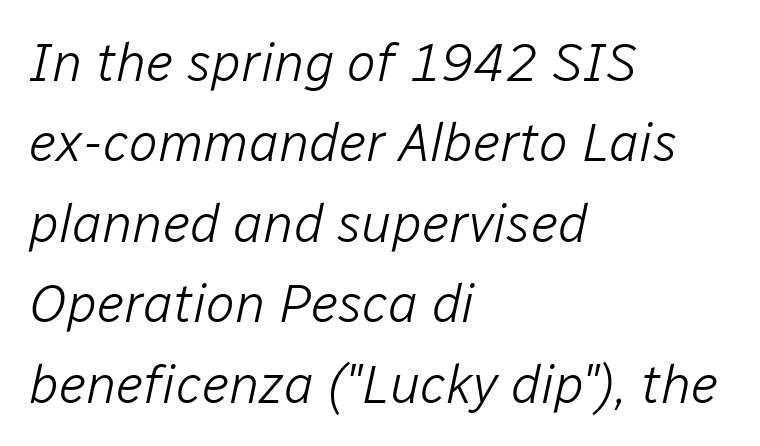
{"italic": "yes", "lean": "right", "slant_degrees": 12, "bold": "no", "weight": "light", "width": "normal", "stroke_contrast": "low", "x_height": "medium", "monospaced": "no", "underline": "no", "align": "left", "line_spacing": "normal", "line_spacing_ratio": 1.49, "letter_spacing": "normal", "letter_spacing_em": 0.0, "glyph_px": 54}
